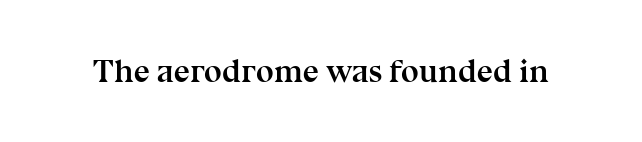
The image shows 32 px semibold serif type, upright; set normal letter spacing, not underlined; medium stroke contrast and a medium x-height.
